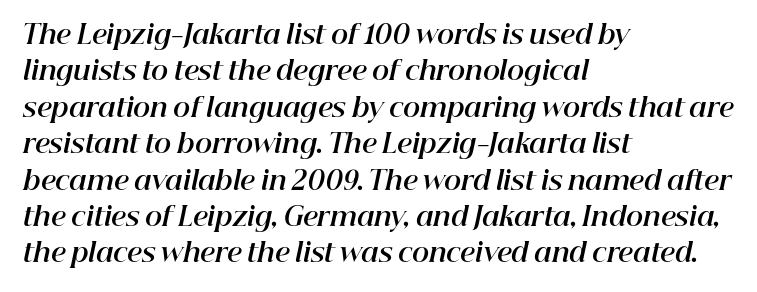
The image shows 26 px bold type, italic (leaning right); set left-aligned, normal line spacing (1.4x), normal letter spacing, not underlined.
